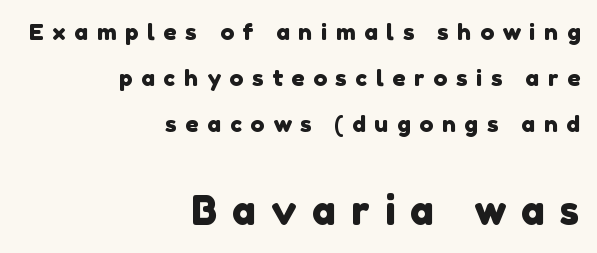
{"serif": "no", "width": "normal", "stroke_contrast": "low", "x_height": "medium", "monospaced": "no", "underline": "no", "align": "right", "line_spacing": "loose", "line_spacing_ratio": 1.99, "letter_spacing": "wide", "letter_spacing_em": 0.38, "larger_block": "second", "size_ratio": 1.74, "glyph_px": 40}
